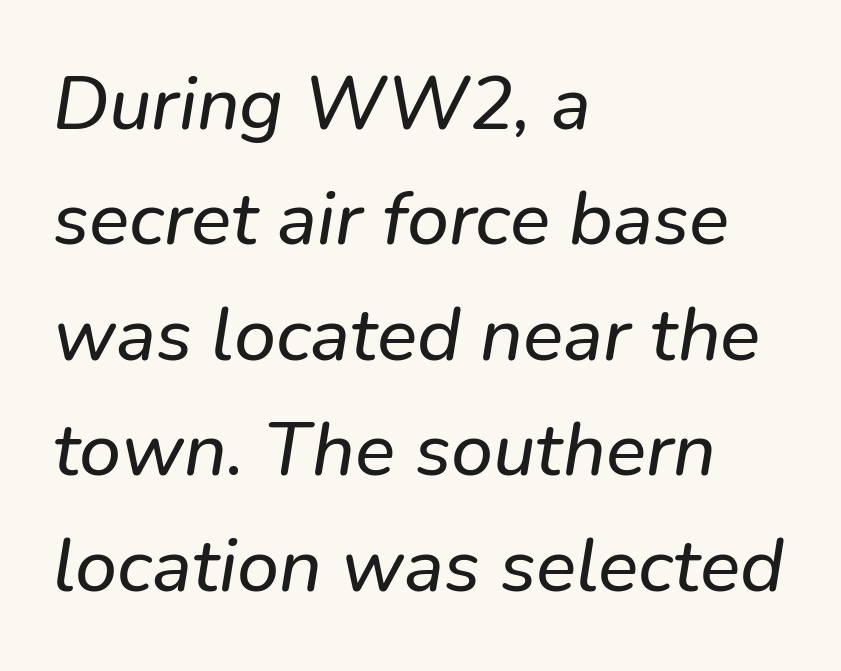
The image shows 75 px sans-serif type; set left-aligned, normal line spacing (1.54x), normal letter spacing, not underlined; low stroke contrast and a medium x-height.
